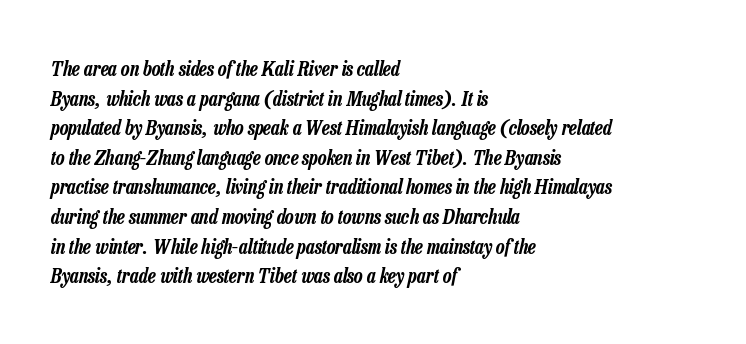
The image shows 20 px text type, italic (leaning right); set left-aligned, normal line spacing (1.48x), normal letter spacing, not underlined.
